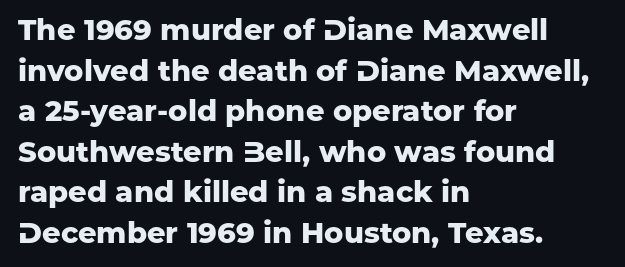
Compared with an ordinary text face, these strokes are far heavier — a full bold. Unlike a traditional serif, this face leaves its strokes unadorned. Each letter keeps its own natural width here, so spacing adapts to shape. These lines were composed using upright roman letters. The line texture is even and compact thanks to regular tracking.
